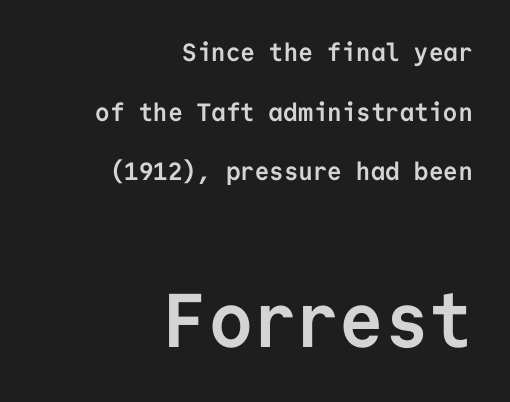
The image shows 76 px semibold sans-serif type, upright, monospaced; set right-aligned, loose line spacing (2.39x), normal letter spacing, not underlined; the second (bottom) block is 3.04x larger; low stroke contrast and a medium x-height.
